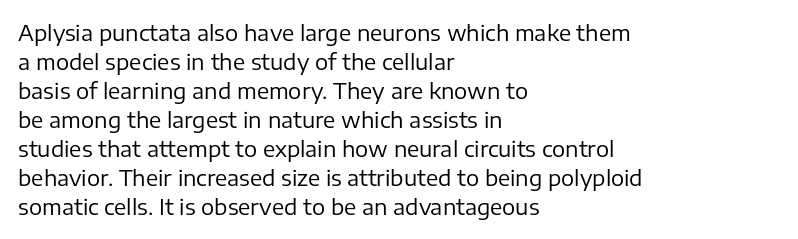
{"italic": "no", "bold": "no", "underline": "no", "align": "left", "line_spacing": "normal", "line_spacing_ratio": 1.32, "letter_spacing": "normal", "letter_spacing_em": 0.0, "glyph_px": 22}
